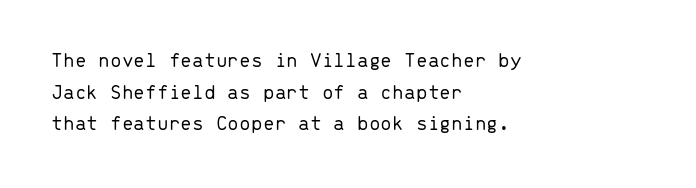
Style check: upright. Leftover space on each line is placed entirely after the last word. The rows are spaced the way most documents space them. The font is comparable to plain body text, perhaps lighter. Honestly, there is no underline to notice here at all. Nobody touched the tracking dial on this one.
